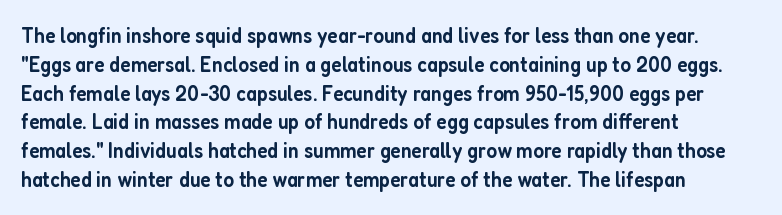
Q: Is the text bold? A: Semi-bold.
Q: Is the text italic (slanted)? A: No, it is upright.
Q: Is the text underlined? A: No.
Q: How is the paragraph aligned? A: Left-aligned.
Q: Is the spacing between letters normal or unusually wide? A: Normal.
Q: Is the spacing between lines tight, normal or loose? A: Normal.
